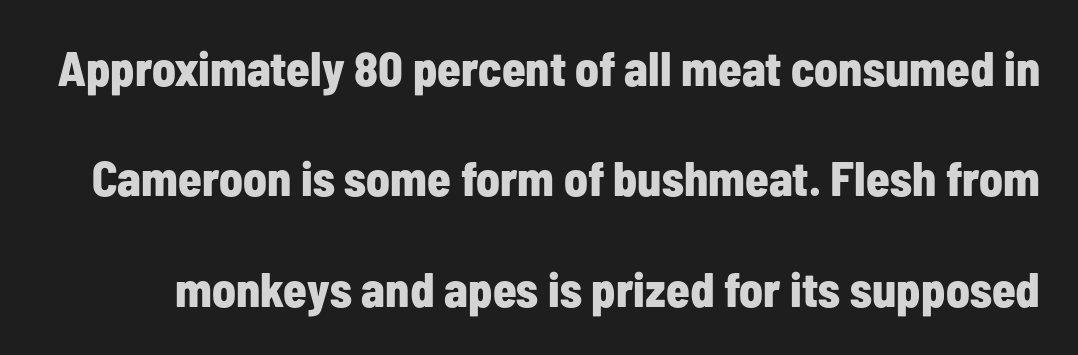
The image shows 48 px bold, condensed sans-serif type, upright; set loose line spacing (2.3x), normal letter spacing, not underlined; low stroke contrast and a medium x-height.
